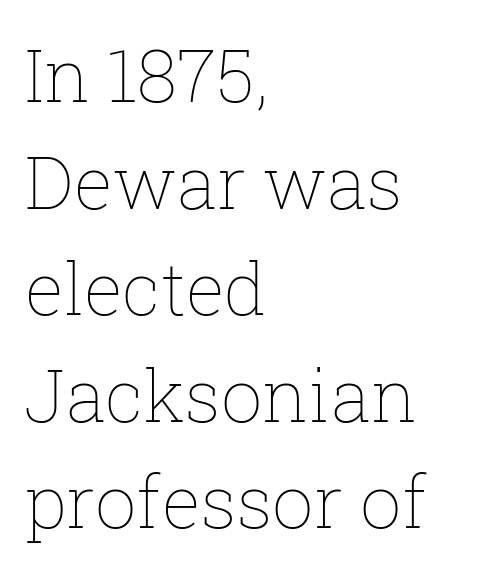
The baseline area is clear. One-word summary of the alignment: left. Each word holds together tightly as a unit, with standard inter-letter gaps. This is not heavy type; no bold has been used.
